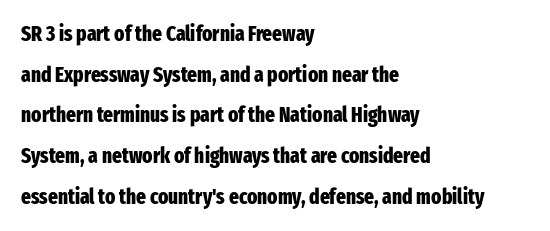
The image shows 21 px bold type, upright; set left-aligned, loose line spacing (1.94x), normal letter spacing, not underlined.
